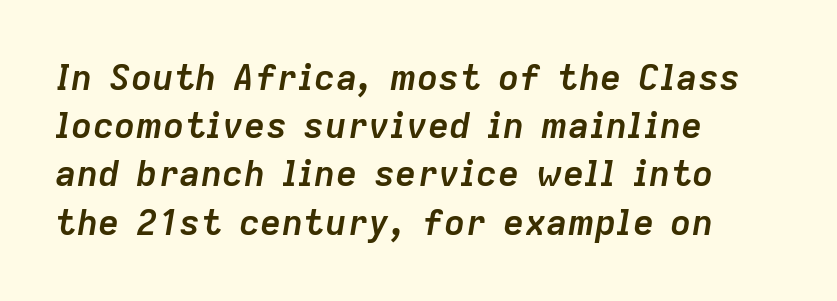
Q: Is the text bold? A: Yes.
Q: Is the text italic (slanted)? A: Yes, it leans right by about 9 degrees.
Q: Is the text underlined? A: No.
Q: How is the paragraph aligned? A: Left-aligned.
Q: Is the spacing between letters normal or unusually wide? A: Normal.
Q: Is the spacing between lines tight, normal or loose? A: Normal.
Q: Width (condensed, normal, or wide)? A: Normal.
Q: Stroke contrast? A: Low.
Q: x-height? A: Medium.
Q: Monospaced? A: No.
